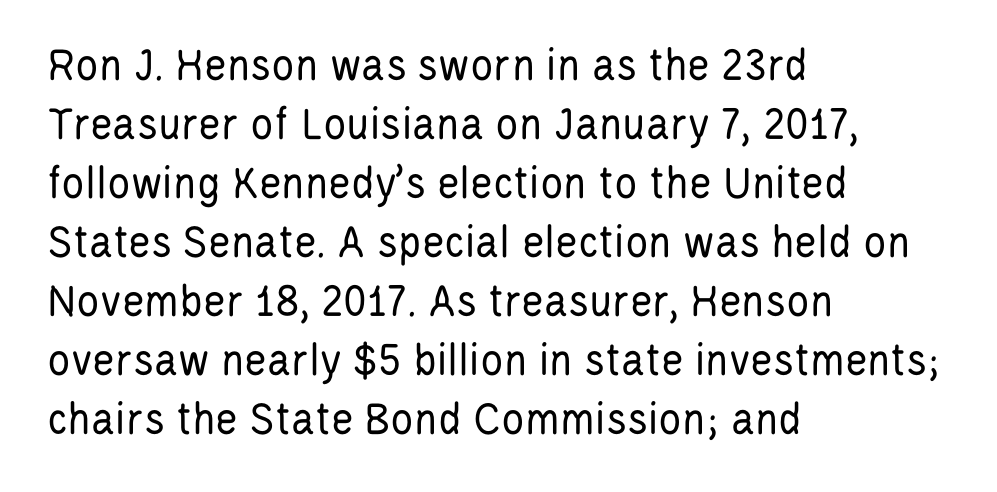
The image shows 48 px regular-weight, condensed sans-serif type, upright; set left-aligned, line spacing 1.23x, normal letter spacing, not underlined; low stroke contrast and a large x-height.
